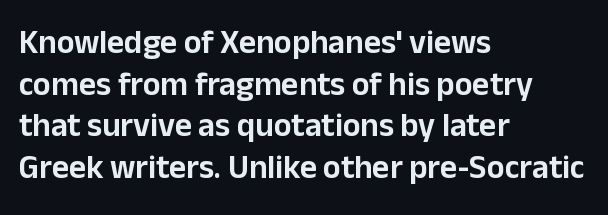
Q: Is the text italic (slanted)? A: No, it is upright.
Q: Is the typeface a serif or a sans-serif typeface? A: Sans-serif.
Q: Is the text underlined? A: No.
Q: How is the paragraph aligned? A: Left-aligned.
Q: Is the spacing between letters normal or unusually wide? A: Normal.
Q: Is the spacing between lines tight, normal or loose? A: Normal.
Q: Width (condensed, normal, or wide)? A: Normal.
Q: Stroke contrast? A: Low.
Q: x-height? A: Medium.
Q: Monospaced? A: No.
